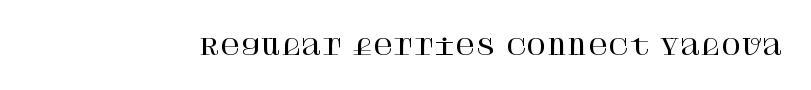
Tall strokes in this sample are plumb rather than angled. Short note: letters normally spaced. Lines of text with bare space underneath.
